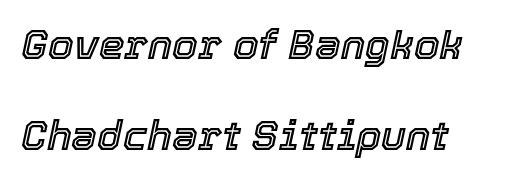
{"italic": "yes", "lean": "right", "slant_degrees": 12, "width": "normal", "x_height": "medium", "monospaced": "no", "underline": "no", "align": "left", "line_spacing": "loose", "line_spacing_ratio": 2.23, "letter_spacing": "normal", "letter_spacing_em": 0.0, "glyph_px": 41}
